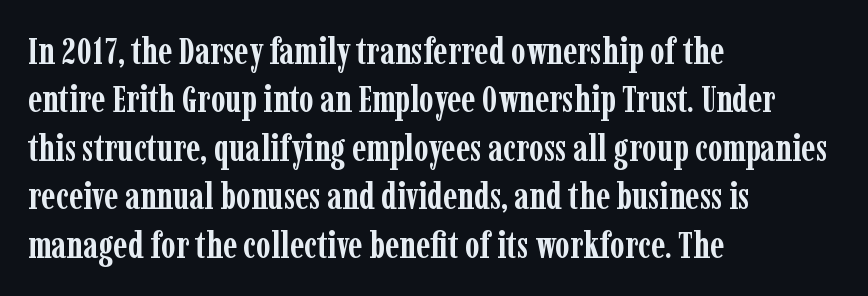
Type without underlining. Glyph-to-glyph distance matches everyday printed text. Typographically, this falls in the serif category. Is there any slant? The stems are plumb. Does the weight exceed regular? Yes, all the way to bold.
